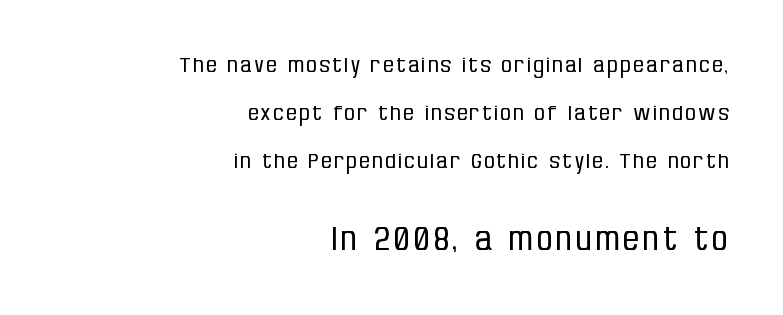
Q: Is the text bold? A: No.
Q: Is the text italic (slanted)? A: No, it is upright.
Q: Is the typeface a serif or a sans-serif typeface? A: Sans-serif.
Q: Is the text underlined? A: No.
Q: How is the paragraph aligned? A: Right-aligned.
Q: Is the spacing between lines tight, normal or loose? A: Loose.
Q: Which block of text is set in a larger size, the first (top) or the second (bottom)? A: The second (bottom) one.
Q: Width (condensed, normal, or wide)? A: Condensed.
Q: Stroke contrast? A: Low.
Q: x-height? A: Large.
Q: Monospaced? A: No.
